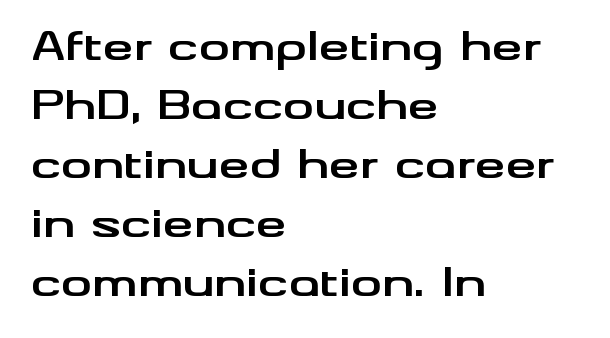
{"serif": "no", "italic": "no", "bold": "yes", "weight": "bold", "width": "wide", "stroke_contrast": "medium", "x_height": "small", "monospaced": "no", "underline": "no", "align": "left", "line_spacing": "normal", "line_spacing_ratio": 1.51, "letter_spacing": "normal", "letter_spacing_em": 0.0, "glyph_px": 39}
